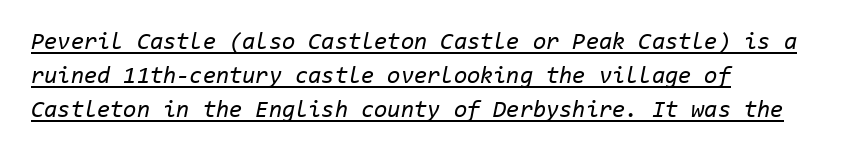
Looking at the ascenders, they clearly lean. Ink coverage per letter is moderate at most. Beneath each row of characters lies a ruled line. Where is the straight margin? On the left.
